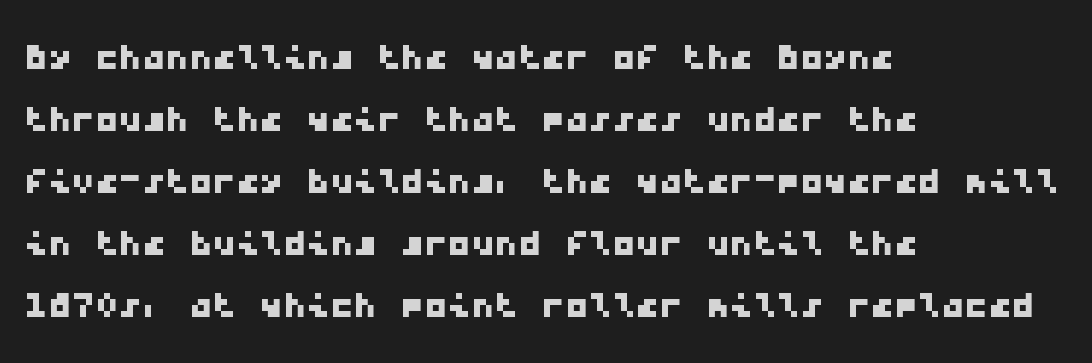
This sample has the even, mechanical cadence of fixed-width lettering. A classic flush-left, rag-right setting is used for this passage. The string is rendered with underlining switched off. Examine the stroke ends and you'll find no serifs. Normally led — the rows are evenly, conventionally spaced.
